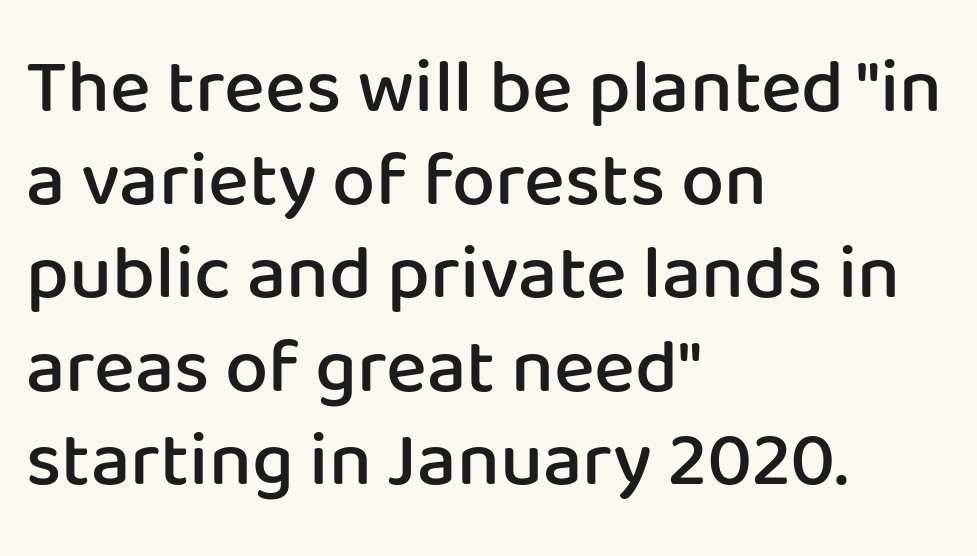
Q: Is the text bold? A: Semi-bold.
Q: Is the text italic (slanted)? A: No, it is upright.
Q: Is the typeface a serif or a sans-serif typeface? A: Sans-serif.
Q: Is the text underlined? A: No.
Q: How is the paragraph aligned? A: Left-aligned.
Q: Is the spacing between letters normal or unusually wide? A: Normal.
Q: Width (condensed, normal, or wide)? A: Normal.
Q: Stroke contrast? A: Low.
Q: x-height? A: Medium.
Q: Monospaced? A: No.
